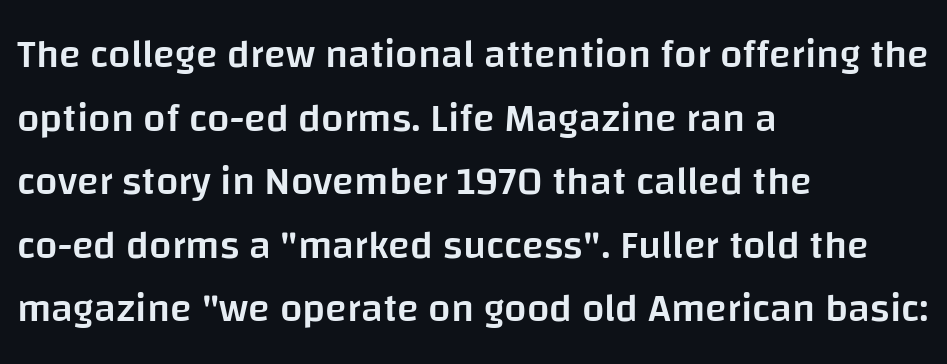
Q: Is the text bold? A: Semi-bold.
Q: Is the text italic (slanted)? A: No, it is upright.
Q: Is the typeface a serif or a sans-serif typeface? A: Sans-serif.
Q: Is the text underlined? A: No.
Q: How is the paragraph aligned? A: Left-aligned.
Q: Is the spacing between letters normal or unusually wide? A: Normal.
Q: Is the spacing between lines tight, normal or loose? A: Normal.
Q: Width (condensed, normal, or wide)? A: Normal.
Q: Stroke contrast? A: Low.
Q: x-height? A: Large.
Q: Monospaced? A: No.
